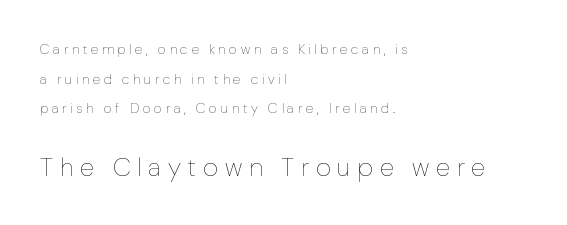
What stands out about the letter spacing? Its width — letters are far apart. Caption: face not bold, strokes unweighted. The space beneath each line is pristine and unruled. Size contrast runs from small at the top to large at the bottom. Horizontal bands of white between lines are thick stripes. You can tell it's not italic because the verticals are truly vertical.
